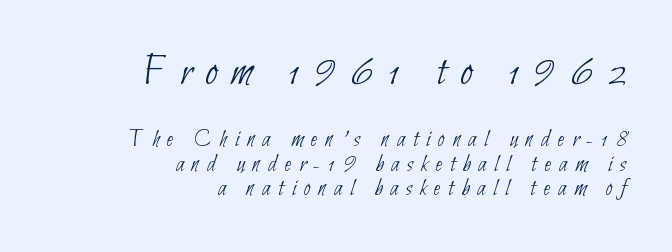
Q: Is the text bold? A: No.
Q: Is the typeface a serif or a sans-serif typeface? A: Sans-serif.
Q: Is the text underlined? A: No.
Q: How is the paragraph aligned? A: Right-aligned.
Q: Is the spacing between letters normal or unusually wide? A: Unusually wide.
Q: Is the spacing between lines tight, normal or loose? A: Tight.
Q: Which block of text is set in a larger size, the first (top) or the second (bottom)? A: The first (top) one.
Q: Width (condensed, normal, or wide)? A: Condensed.
Q: Stroke contrast? A: Low.
Q: x-height? A: Small.
Q: Monospaced? A: No.
